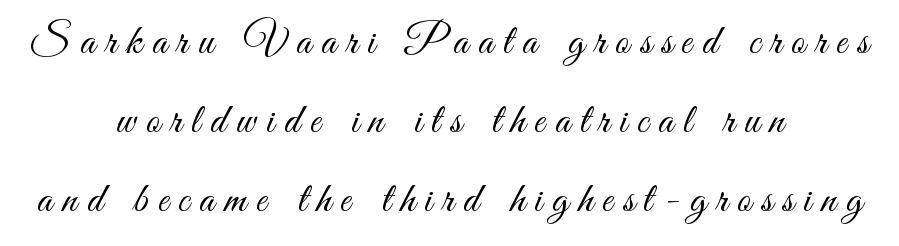
The image shows 43 px light, condensed sans-serif type; set centered, line spacing 1.84x, unusually wide letter spacing (+0.23 em), not underlined; medium stroke contrast and a small x-height.
